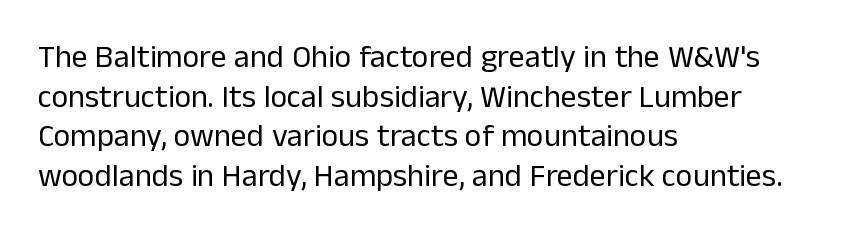
The image shows 32 px regular-weight sans-serif type, upright; set left-aligned, line spacing 1.24x, normal letter spacing, not underlined; low stroke contrast and a medium x-height.
